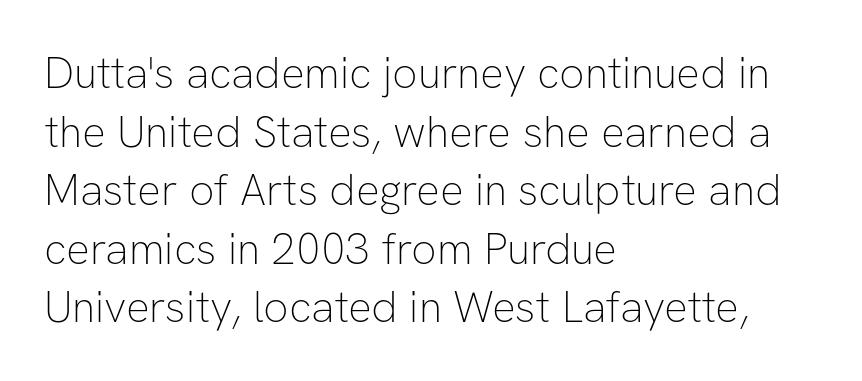
{"serif": "no", "italic": "no", "bold": "no", "weight": "thin", "width": "normal", "stroke_contrast": "low", "x_height": "medium", "monospaced": "no", "underline": "no", "align": "left", "line_spacing": "normal", "line_spacing_ratio": 1.33, "letter_spacing": "normal", "letter_spacing_em": 0.0, "glyph_px": 44}
